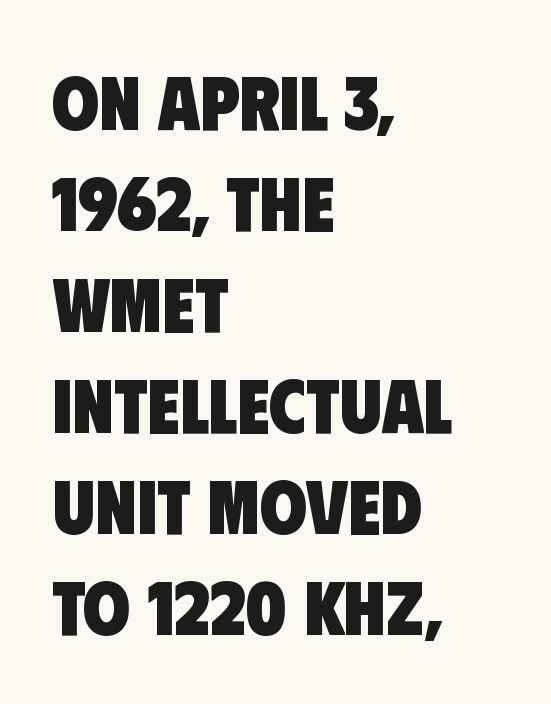
Letters rest on an invisible, unmarked baseline. Compared with typical paragraphs, the rows here are spaced about the same. In terms of letterspacing, this is plain default setting. This rendering uses left alignment, leaving the right contour irregular. Do the characters align in a grid? No, the font is proportional. This rendering employs a face without finishing strokes, i.e., a sans-serif.
